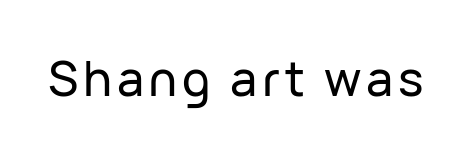
Q: Is the text italic (slanted)? A: No, it is upright.
Q: Is the typeface a serif or a sans-serif typeface? A: Sans-serif.
Q: Is the text underlined? A: No.
Q: Width (condensed, normal, or wide)? A: Normal.
Q: Stroke contrast? A: Low.
Q: x-height? A: Medium.
Q: Monospaced? A: No.
